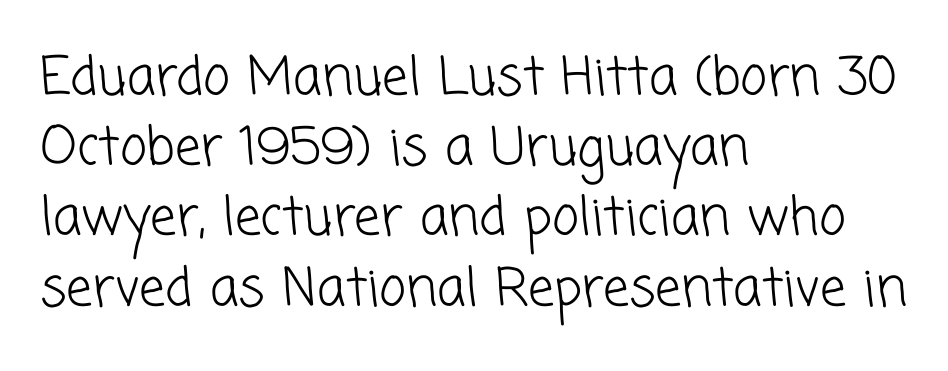
Q: Is the text bold? A: No.
Q: Is the typeface a serif or a sans-serif typeface? A: Sans-serif.
Q: Is the text underlined? A: No.
Q: How is the paragraph aligned? A: Left-aligned.
Q: Is the spacing between letters normal or unusually wide? A: Normal.
Q: Is the spacing between lines tight, normal or loose? A: Normal.
Q: Width (condensed, normal, or wide)? A: Normal.
Q: Stroke contrast? A: Low.
Q: x-height? A: Medium.
Q: Monospaced? A: No.
